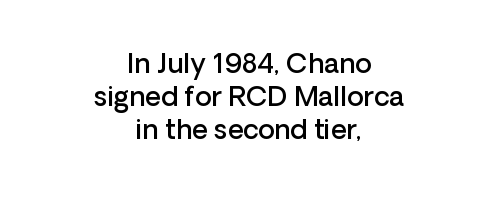
Q: Is the text bold? A: Semi-bold.
Q: Is the text italic (slanted)? A: No, it is upright.
Q: Is the text underlined? A: No.
Q: How is the paragraph aligned? A: Centered.
Q: Is the spacing between letters normal or unusually wide? A: Normal.
